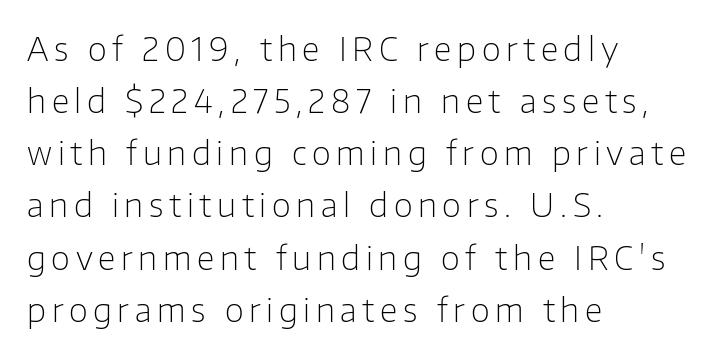
Think of a printed novel: that variable character pitch is what you see here. Baseline-to-baseline distance is the conventional proportion of letter height. This sample uses an upright cut, with every glyph sitting square on the baseline. In CSS terms this would be text-align: left.
